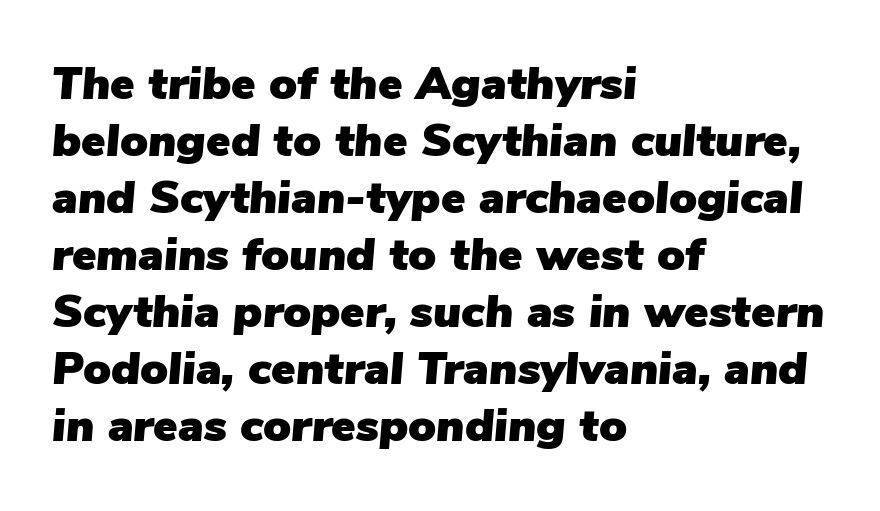
Q: Is the text italic (slanted)? A: Yes, it leans right by about 5 degrees.
Q: Is the text underlined? A: No.
Q: How is the paragraph aligned? A: Left-aligned.
Q: Is the spacing between letters normal or unusually wide? A: Normal.
Q: Width (condensed, normal, or wide)? A: Normal.
Q: Stroke contrast? A: Low.
Q: x-height? A: Medium.
Q: Monospaced? A: No.
